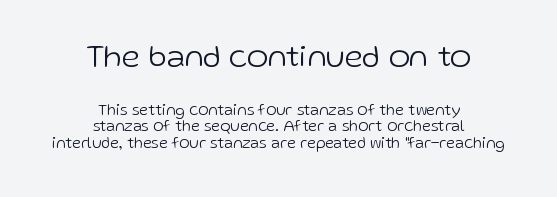
{"serif": "no", "italic": "no", "bold": "no", "weight": "light", "width": "normal", "stroke_contrast": "low", "x_height": "medium", "monospaced": "no", "underline": "no", "align": "center", "line_spacing": "tight", "line_spacing_ratio": 1.03, "letter_spacing": "normal", "letter_spacing_em": 0.0, "larger_block": "first", "size_ratio": 2.0, "glyph_px": 32}
